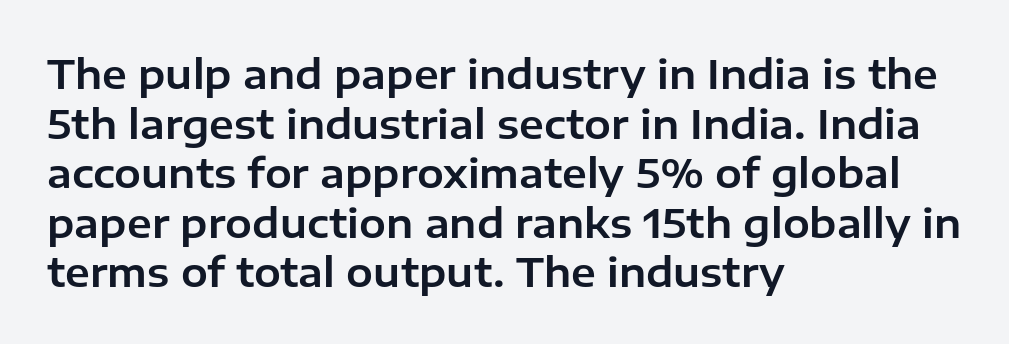
Q: Is the text italic (slanted)? A: No, it is upright.
Q: Is the typeface a serif or a sans-serif typeface? A: Sans-serif.
Q: Is the text underlined? A: No.
Q: How is the paragraph aligned? A: Left-aligned.
Q: Is the spacing between letters normal or unusually wide? A: Normal.
Q: Width (condensed, normal, or wide)? A: Normal.
Q: Stroke contrast? A: Low.
Q: x-height? A: Medium.
Q: Monospaced? A: No.
